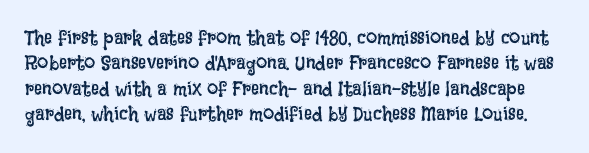
The image shows 20 px text type, upright; set normal line spacing (1.27x), normal letter spacing, not underlined.
